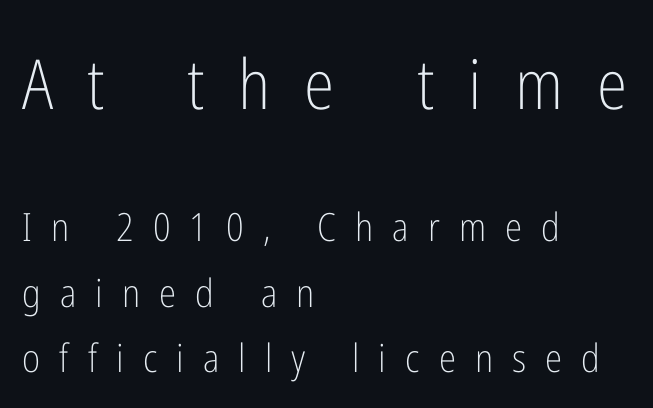
A typesetter would call this proportional, since set widths differ per character. In terms of letterform style, serifs are entirely absent. Compare the two chunks: the upper has the greater cap height. Is there much room between lines? A standard amount, neither cramped nor airy. The gaps between neighbouring characters are conspicuously large.
